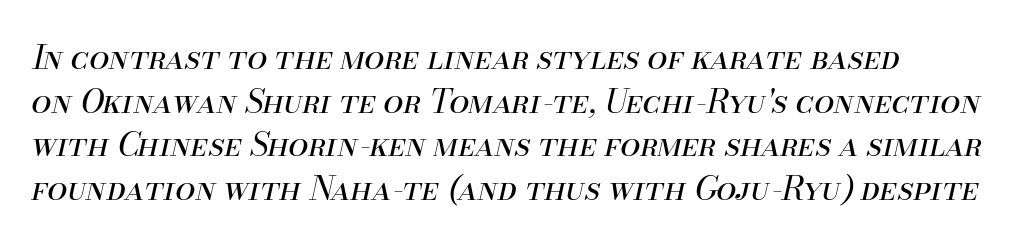
Q: Is the text bold? A: No.
Q: Is the text italic (slanted)? A: Yes, it leans right by about 13 degrees.
Q: Is the text underlined? A: No.
Q: Is the spacing between letters normal or unusually wide? A: Normal.
Q: Is the spacing between lines tight, normal or loose? A: Normal.
Q: Width (condensed, normal, or wide)? A: Normal.
Q: Stroke contrast? A: Medium.
Q: x-height? A: Small.
Q: Monospaced? A: No.
